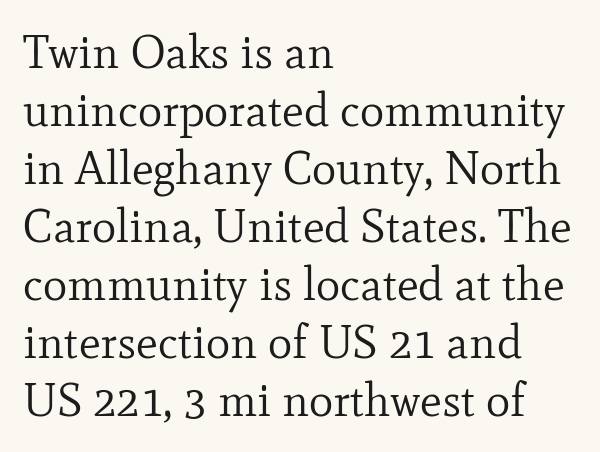
Yep, those are serifs on the letters. Only glyphs here, with clear space below each row. The font sits on the lighter half of the weight spectrum, regular included. You could not count columns in this text — the font is proportionally spaced. The horizontal fit of the characters is conventional and even. The paragraph has a hard left edge and a soft right edge.
